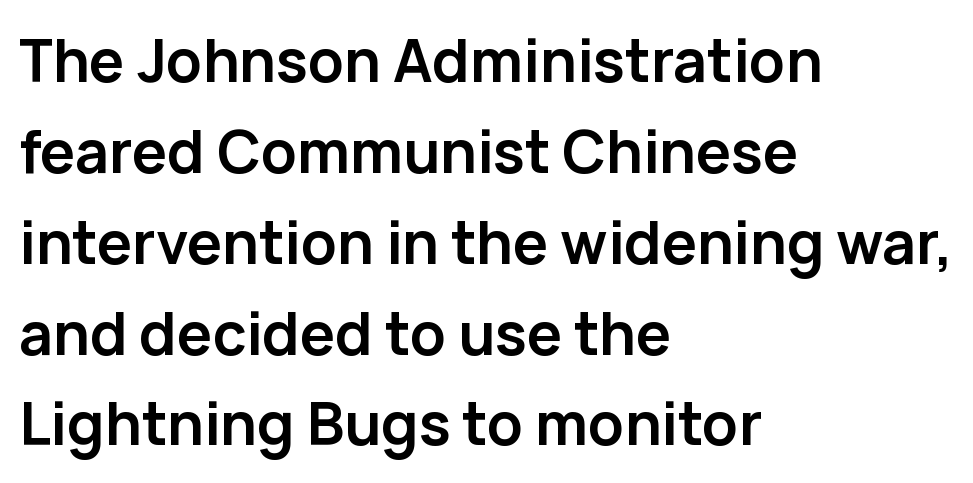
The image shows 59 px semibold sans-serif type, upright; set left-aligned, normal line spacing (1.54x), normal letter spacing, not underlined; low stroke contrast and a medium x-height.
